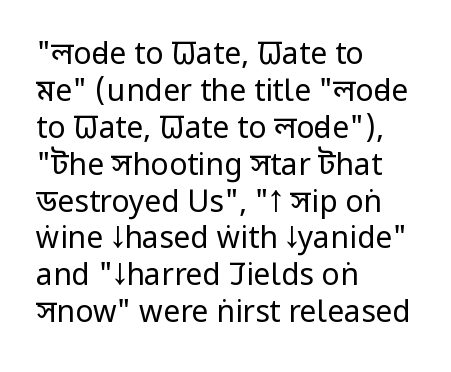
The image shows 30 px regular-weight, condensed sans-serif type, upright; set left-aligned, line spacing 1.23x, normal letter spacing, not underlined; low stroke contrast and a large x-height.
